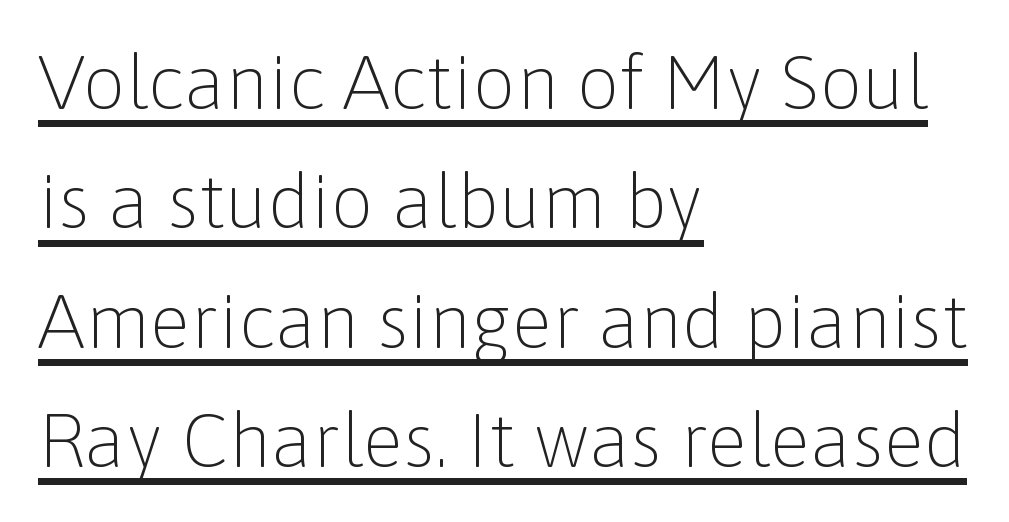
Q: Is the text bold? A: No.
Q: Is the text italic (slanted)? A: No, it is upright.
Q: Is the typeface a serif or a sans-serif typeface? A: Sans-serif.
Q: Is the text underlined? A: Yes.
Q: How is the paragraph aligned? A: Left-aligned.
Q: Is the spacing between letters normal or unusually wide? A: Normal.
Q: Is the spacing between lines tight, normal or loose? A: Normal.
Q: Width (condensed, normal, or wide)? A: Normal.
Q: Stroke contrast? A: Low.
Q: x-height? A: Medium.
Q: Monospaced? A: No.
